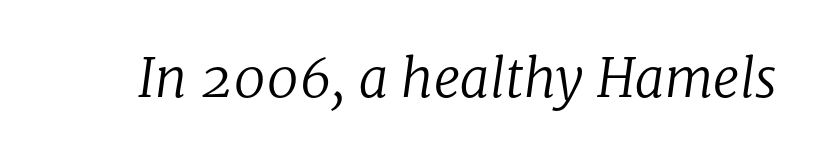
Q: Is the text bold? A: No.
Q: Is the text italic (slanted)? A: Yes, it leans right by about 8 degrees.
Q: Is the typeface a serif or a sans-serif typeface? A: Serif.
Q: Is the text underlined? A: No.
Q: Is the spacing between letters normal or unusually wide? A: Normal.
Q: Width (condensed, normal, or wide)? A: Normal.
Q: Stroke contrast? A: Low.
Q: x-height? A: Medium.
Q: Monospaced? A: No.
